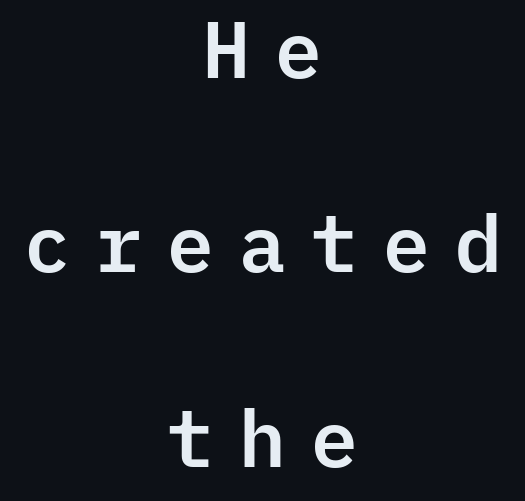
Q: Is the text italic (slanted)? A: No, it is upright.
Q: Is the typeface a serif or a sans-serif typeface? A: Sans-serif.
Q: Is the text underlined? A: No.
Q: How is the paragraph aligned? A: Centered.
Q: Is the spacing between letters normal or unusually wide? A: Unusually wide.
Q: Is the spacing between lines tight, normal or loose? A: Loose.
Q: Width (condensed, normal, or wide)? A: Normal.
Q: Stroke contrast? A: Low.
Q: x-height? A: Medium.
Q: Monospaced? A: Yes.
